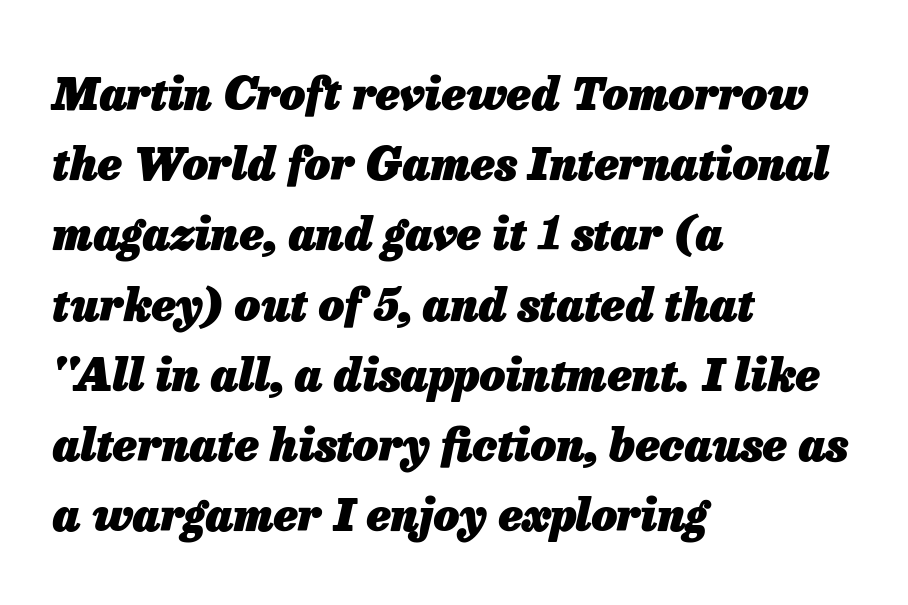
{"italic": "yes", "lean": "right", "slant_degrees": 13, "bold": "yes", "weight": "heavy", "width": "normal", "stroke_contrast": "low", "x_height": "medium", "monospaced": "no", "underline": "no", "align": "left", "line_spacing": "normal", "line_spacing_ratio": 1.56, "letter_spacing": "normal", "letter_spacing_em": 0.0, "glyph_px": 45}
